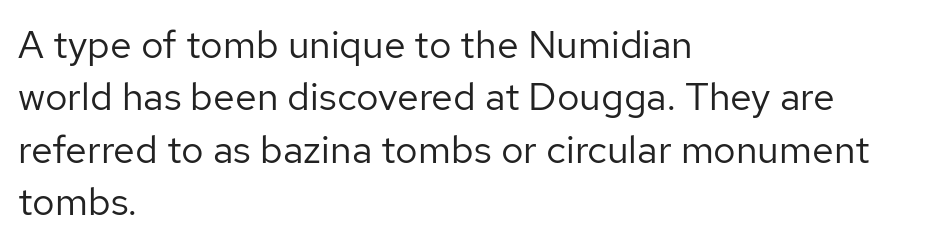
The image shows 39 px regular-weight sans-serif type, upright; set left-aligned, normal line spacing (1.34x), normal letter spacing, not underlined; low stroke contrast and a medium x-height.
